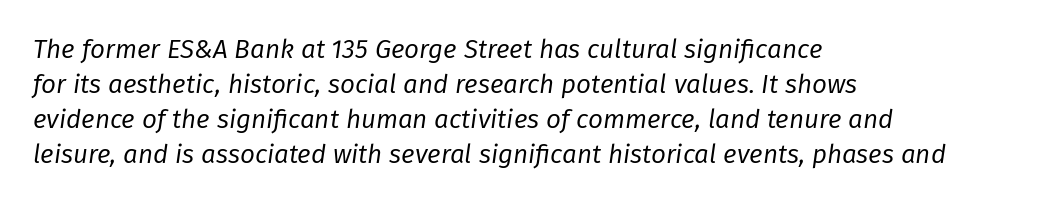
Q: Is the text bold? A: No.
Q: Is the text italic (slanted)? A: Yes, it leans right by about 8 degrees.
Q: Is the text underlined? A: No.
Q: How is the paragraph aligned? A: Left-aligned.
Q: Is the spacing between letters normal or unusually wide? A: Normal.
Q: Is the spacing between lines tight, normal or loose? A: Normal.
